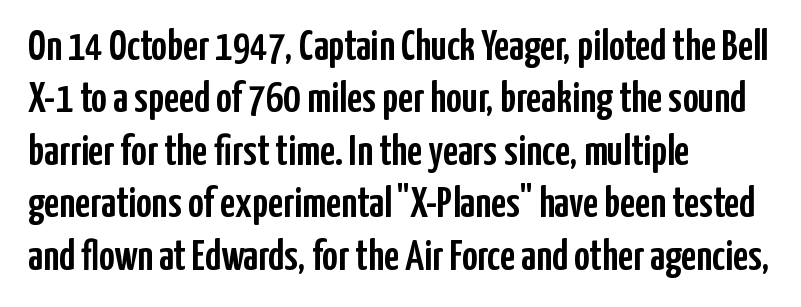
Font category for this specimen: sans-serif. Here the designer chose a conventional face with non-uniform glyph widths. The letters stand upright; this is a roman face. This rendering features lettering with no underline.
